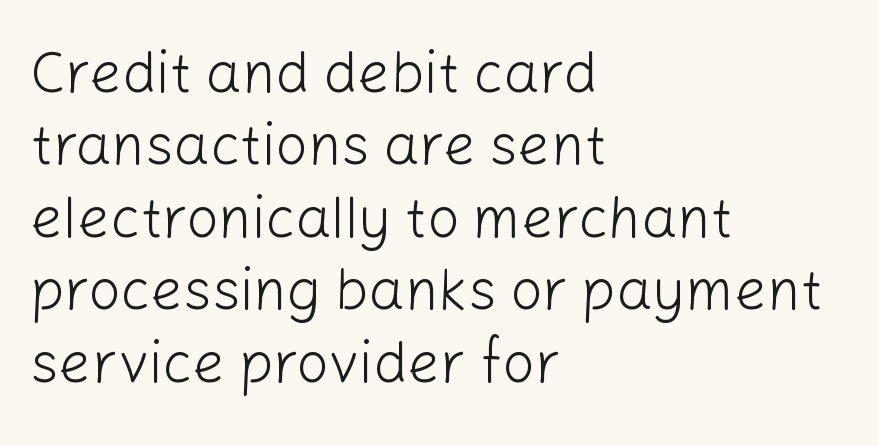
The image shows 57 px light sans-serif type, upright; set left-aligned, normal line spacing (1.27x), normal letter spacing, not underlined; low stroke contrast and a medium x-height.
